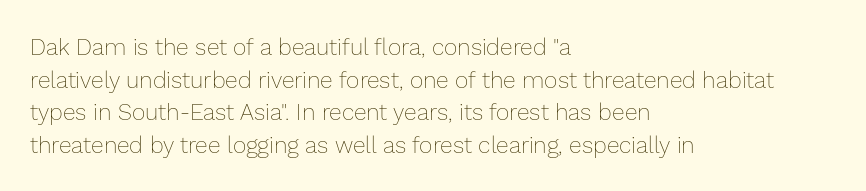
Q: Is the text bold? A: No.
Q: Is the text italic (slanted)? A: No, it is upright.
Q: Is the text underlined? A: No.
Q: How is the paragraph aligned? A: Left-aligned.
Q: Is the spacing between letters normal or unusually wide? A: Normal.
Q: Is the spacing between lines tight, normal or loose? A: Normal.
